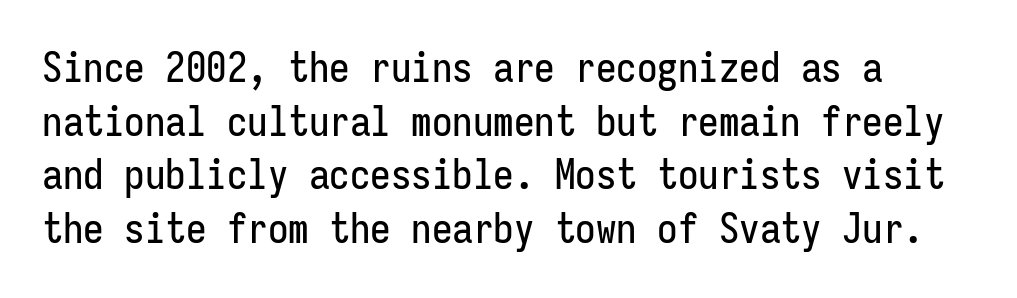
{"serif": "no", "italic": "no", "width": "condensed", "stroke_contrast": "low", "x_height": "medium", "monospaced": "yes", "underline": "no", "line_spacing": "normal", "line_spacing_ratio": 1.31, "letter_spacing": "normal", "letter_spacing_em": 0.0, "glyph_px": 41}
